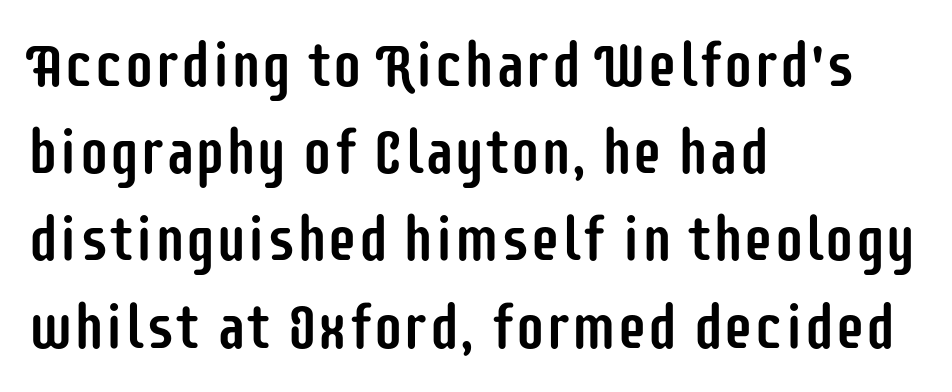
Each word holds together tightly as a unit, with standard inter-letter gaps. Normally led — the rows are evenly, conventionally spaced. Left-aligned paragraph, ragged on the right. Varying glyph widths throughout — classic text-font behaviour. A clean baseline with only descenders dipping below it. Does the type have serifs? No, each stem ends abruptly.
